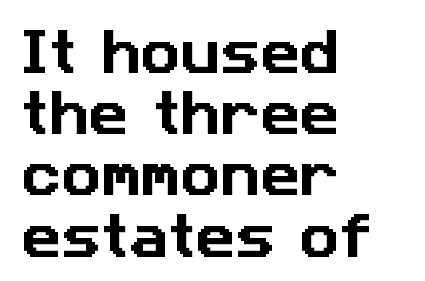
The image shows 49 px sans-serif type; set left-aligned, normal line spacing (1.25x), normal letter spacing, not underlined; low stroke contrast and a medium x-height.
